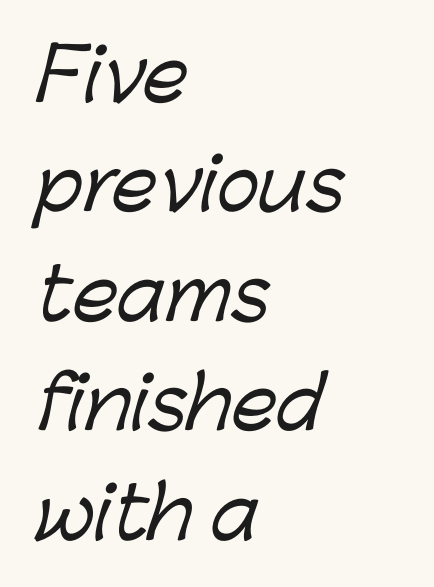
Each line starts at the same left margin while the right side varies. Nothing sits at the stroke ends, so this counts as sans-serif. A bare baseline throughout the passage. The letterforms sit shoulder to shoulder at normal distance.
